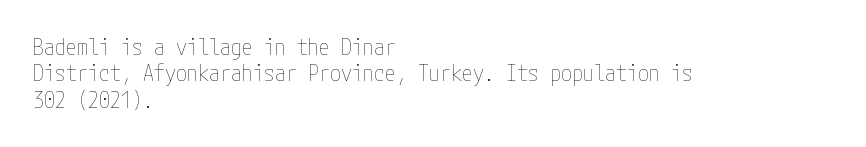
Q: Is the text bold? A: No.
Q: Is the text italic (slanted)? A: No, it is upright.
Q: Is the text underlined? A: No.
Q: How is the paragraph aligned? A: Left-aligned.
Q: Is the spacing between letters normal or unusually wide? A: Normal.
